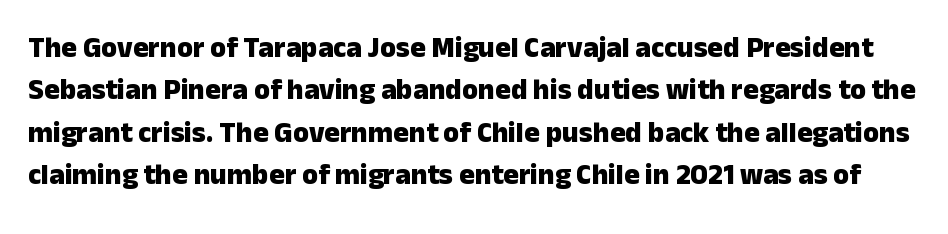
The image shows 29 px heavy sans-serif type, upright; set normal line spacing (1.46x), normal letter spacing, not underlined; low stroke contrast and a medium x-height.
